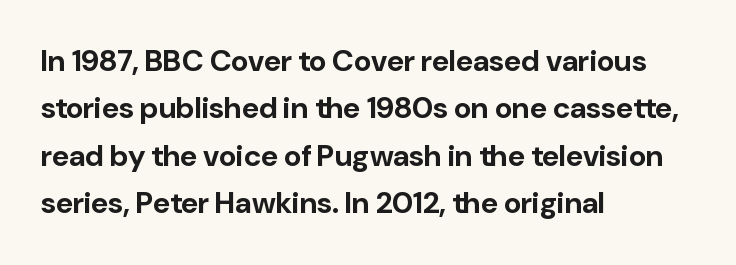
A typesetter would call this zero additional tracking. Interline gaps are of average width in this sample. These lines are rendered in a variable-pitch font. This sample uses an upright cut, with every glyph sitting square on the baseline.
